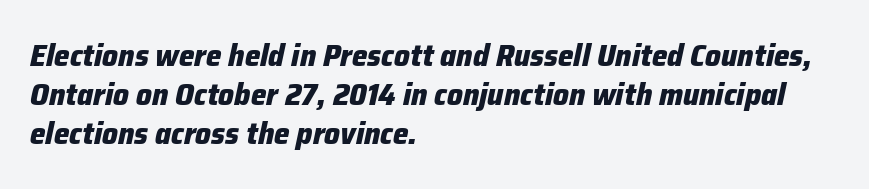
Decoration check: the copy has no underline. Varying glyph widths throughout — classic text-font behaviour. These lines carry a lot of weight — the face is fully bold. A typesetter would mark this as italic.
